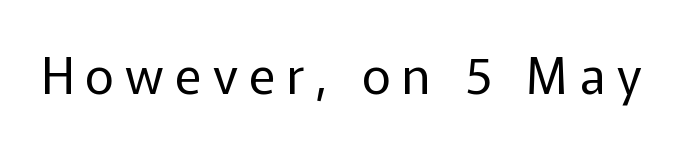
The letters stand upright; this is a roman face. The glyphs are unaccompanied by any horizontal stroke below them. Unlike a traditional serif, this face leaves its strokes unadorned. You could only call the tracking loose — the letters float apart. These lines are rendered in a variable-pitch font.
